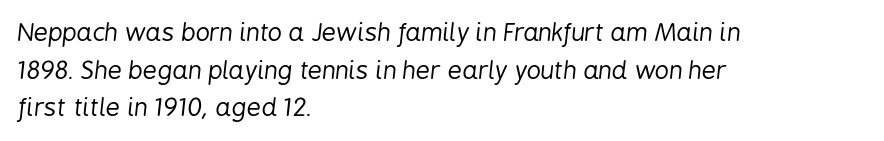
The image shows 25 px text type, italic (leaning right); set left-aligned, normal line spacing (1.51x), normal letter spacing, not underlined.
